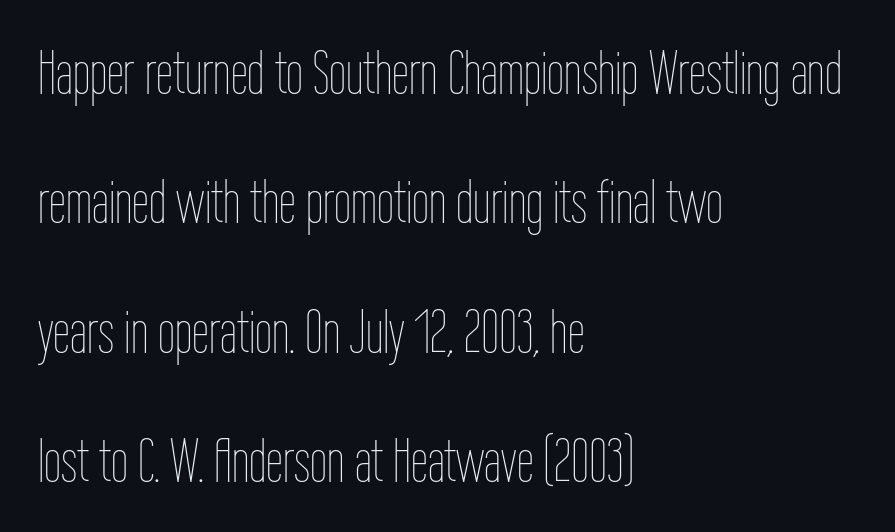
The image shows 61 px thin, condensed type, upright; set left-aligned, loose line spacing (2.12x), normal letter spacing, not underlined; low stroke contrast and a medium x-height.
